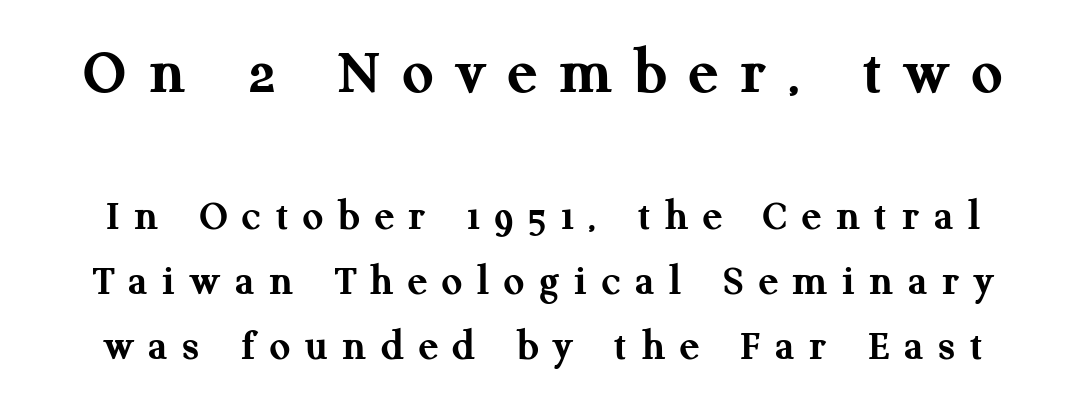
Q: Is the text bold? A: Yes.
Q: Is the text italic (slanted)? A: No, it is upright.
Q: Is the typeface a serif or a sans-serif typeface? A: Serif.
Q: Is the text underlined? A: No.
Q: Is the spacing between letters normal or unusually wide? A: Unusually wide.
Q: Is the spacing between lines tight, normal or loose? A: Normal.
Q: Which block of text is set in a larger size, the first (top) or the second (bottom)? A: The first (top) one.
Q: Width (condensed, normal, or wide)? A: Normal.
Q: Stroke contrast? A: Medium.
Q: x-height? A: Medium.
Q: Monospaced? A: No.
